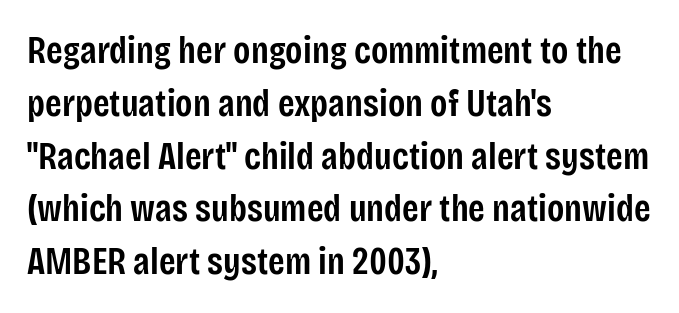
Proportional: the letters do not fall into vertical columns. The letterforms sit shoulder to shoulder at normal distance. Whoever set this chose a conventional vertical rhythm. Note: no serifs on the glyphs. Layout note: lines flush left. Posture: upright roman.
